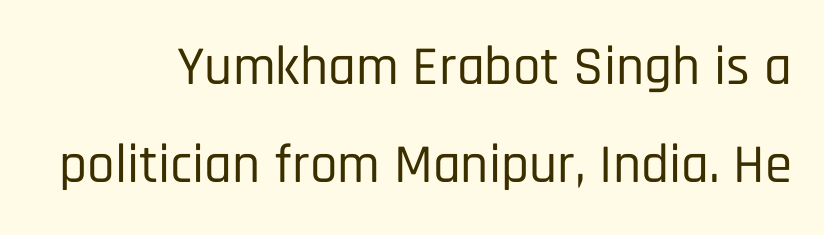
Q: Is the text italic (slanted)? A: No, it is upright.
Q: Is the typeface a serif or a sans-serif typeface? A: Sans-serif.
Q: Is the text underlined? A: No.
Q: Is the spacing between letters normal or unusually wide? A: Normal.
Q: Width (condensed, normal, or wide)? A: Condensed.
Q: Stroke contrast? A: Low.
Q: x-height? A: Large.
Q: Monospaced? A: No.
